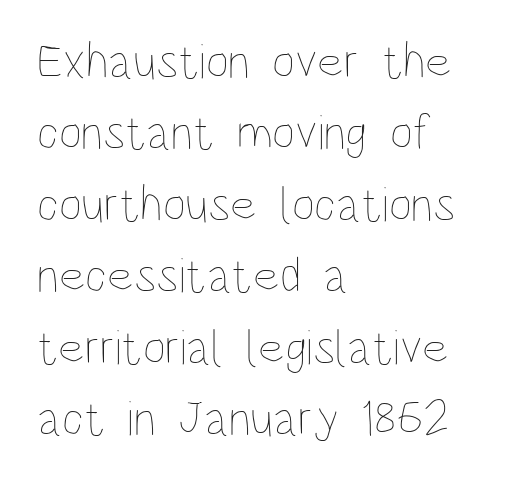
The image shows 50 px thin, condensed type, upright; set left-aligned, normal line spacing (1.43x), normal letter spacing, not underlined; low stroke contrast and a large x-height.
